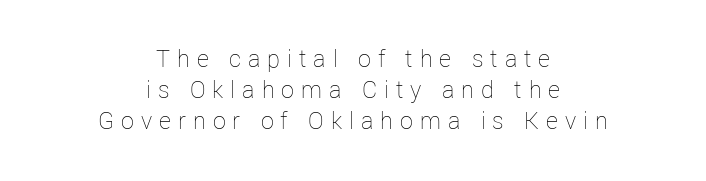
Q: Is the text bold? A: No.
Q: Is the text italic (slanted)? A: No, it is upright.
Q: Is the text underlined? A: No.
Q: How is the paragraph aligned? A: Centered.
Q: Is the spacing between letters normal or unusually wide? A: Unusually wide.
